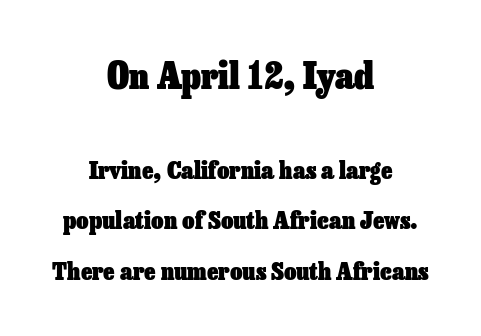
Q: Is the text bold? A: Yes.
Q: Is the text italic (slanted)? A: No, it is upright.
Q: Is the text underlined? A: No.
Q: How is the paragraph aligned? A: Centered.
Q: Is the spacing between letters normal or unusually wide? A: Normal.
Q: Is the spacing between lines tight, normal or loose? A: Loose.
Q: Which block of text is set in a larger size, the first (top) or the second (bottom)? A: The first (top) one.
Q: Width (condensed, normal, or wide)? A: Normal.
Q: Stroke contrast? A: Low.
Q: x-height? A: Medium.
Q: Monospaced? A: No.
